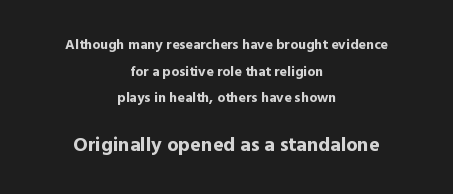
Characters follow at the spacing the type designer built in. Typesetter's note: full bold, strokes at maximum text heaviness. One-word summary of the alignment: center. Do the letters lean? They stand straight. Summary of vertical rhythm: relaxed, with wide interline spacing. Only glyphs here, with clear space below each row.
